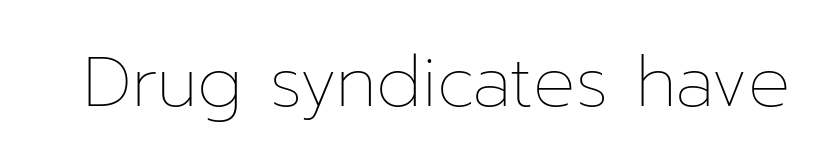
The image shows 70 px thin type, upright; set normal letter spacing, not underlined; low stroke contrast and a medium x-height.
